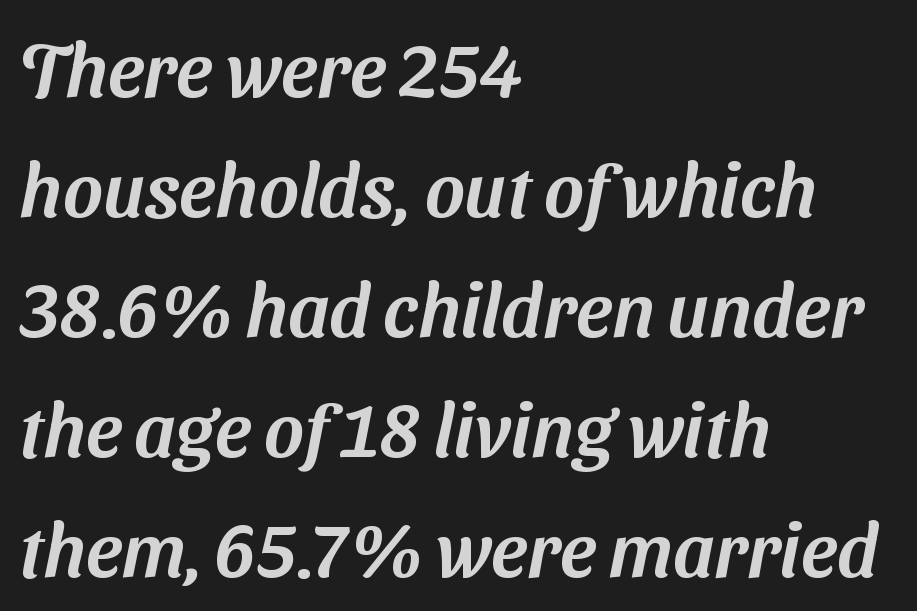
{"serif": "no", "width": "normal", "stroke_contrast": "medium", "x_height": "medium", "monospaced": "no", "underline": "no", "align": "left", "line_spacing": "normal", "line_spacing_ratio": 1.58, "letter_spacing": "normal", "letter_spacing_em": 0.0, "glyph_px": 76}
